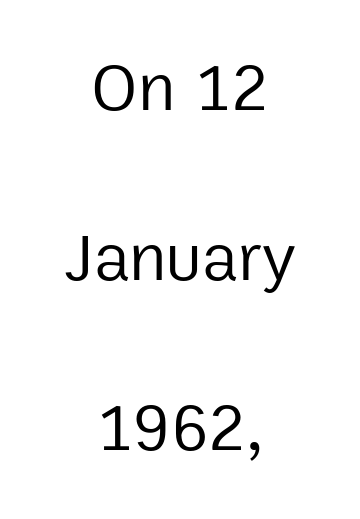
The image shows 68 px regular-weight sans-serif type, upright; set centered, loose line spacing (2.5x), normal letter spacing, not underlined; low stroke contrast and a medium x-height.
